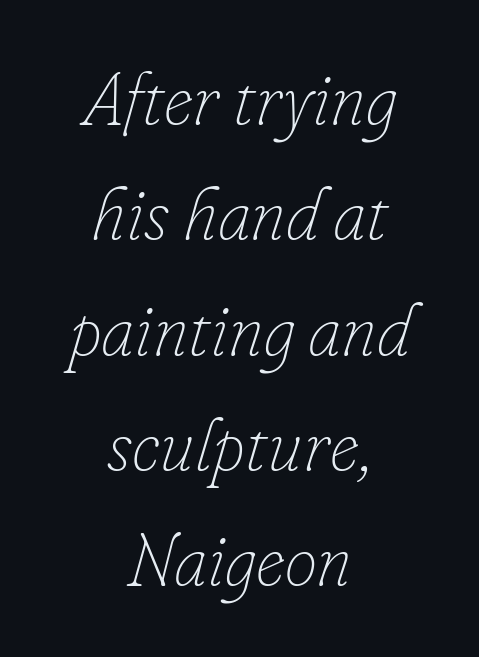
{"italic": "yes", "lean": "right", "slant_degrees": 16, "bold": "no", "weight": "thin", "width": "normal", "stroke_contrast": "low", "x_height": "small", "monospaced": "no", "underline": "no", "align": "center", "line_spacing": "normal", "line_spacing_ratio": 1.58, "letter_spacing": "normal", "letter_spacing_em": 0.0, "glyph_px": 73}
